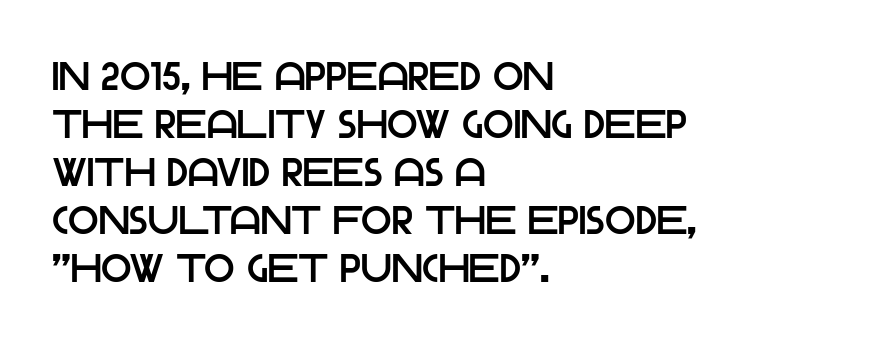
The image shows 40 px sans-serif type, upright; set left-aligned, line spacing 1.2x, normal letter spacing, not underlined; low stroke contrast and a large x-height.
